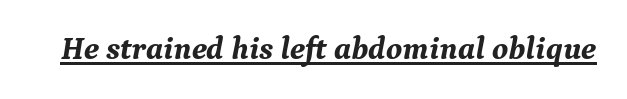
Q: Is the text bold? A: Yes.
Q: Is the text italic (slanted)? A: Yes, it leans right by about 9 degrees.
Q: Is the typeface a serif or a sans-serif typeface? A: Serif.
Q: Is the text underlined? A: Yes.
Q: Is the spacing between letters normal or unusually wide? A: Normal.
Q: Width (condensed, normal, or wide)? A: Normal.
Q: Stroke contrast? A: Medium.
Q: x-height? A: Medium.
Q: Monospaced? A: No.
